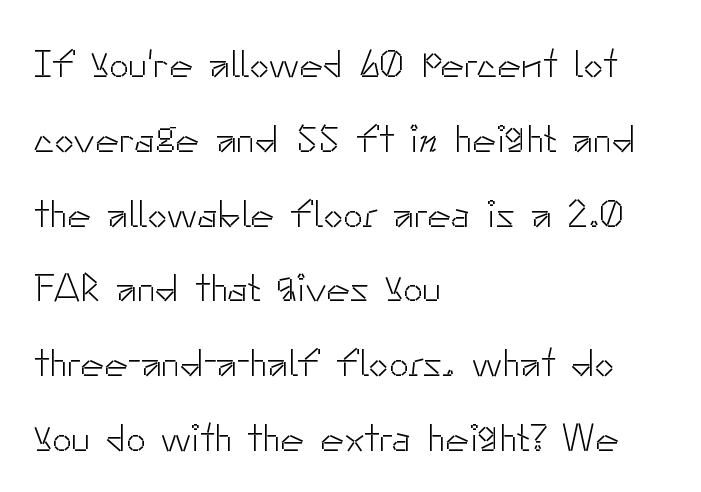
This rendering features lettering with no underline. Nothing heavy about these letters — not bold at all. Caption: standard tracking, unaltered. Are there feet on the stems? There aren't — it's a sans. This rendering uses left alignment, leaving the right contour irregular.
